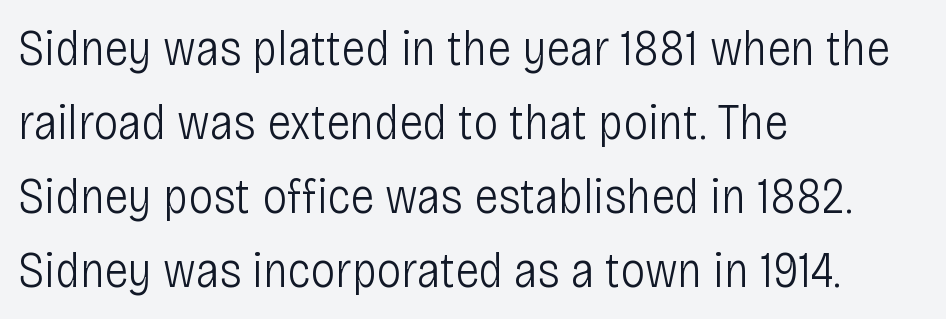
These lines are rendered in a variable-pitch font. Typographically, this falls in the sans-serif category. Baseline-to-baseline distance is the conventional proportion of letter height. The ragged edge is on the right, which tells us the setting is flush left.
